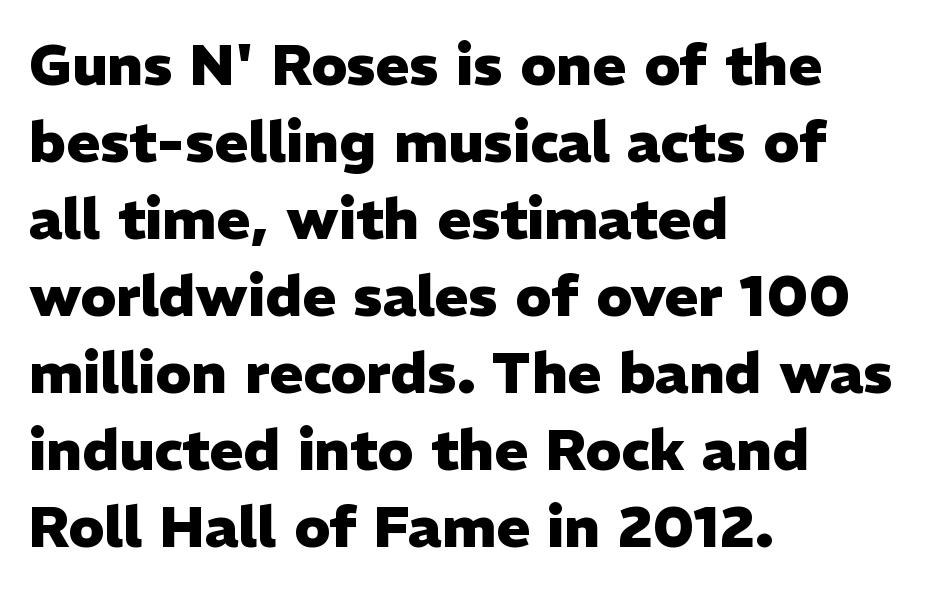
Rows of type keep a routine distance in the vertical direction. The lettering stays uniformly vertical, giving the passage a roman look. The strip under each line holds only bare page. The passage is arranged the way most books set body copy — flush left.
